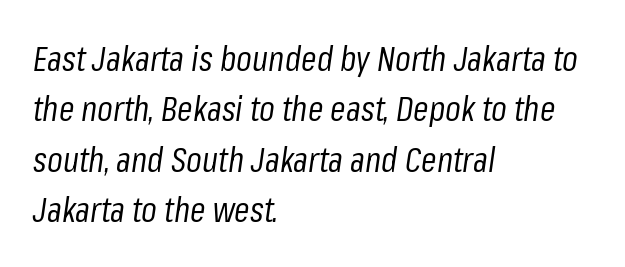
{"italic": "yes", "lean": "right", "slant_degrees": 8, "bold": "no", "weight": "regular", "width": "condensed", "stroke_contrast": "low", "x_height": "medium", "monospaced": "no", "underline": "no", "align": "left", "line_spacing": "normal", "line_spacing_ratio": 1.44, "letter_spacing": "normal", "letter_spacing_em": 0.0, "glyph_px": 35}
